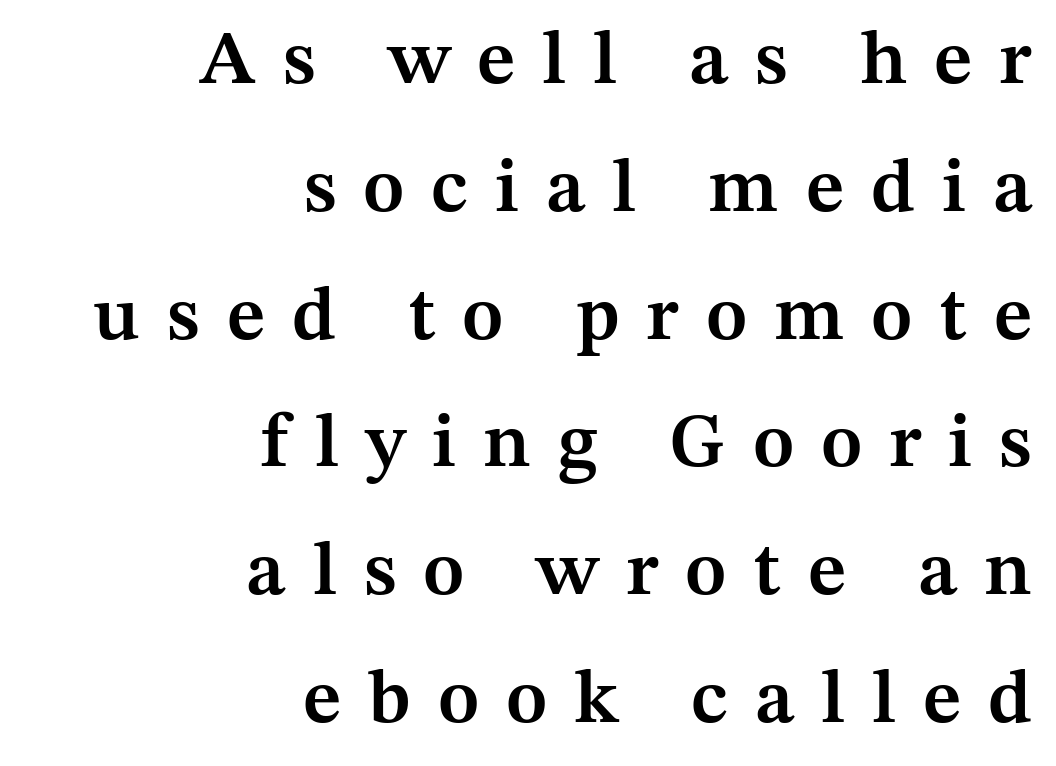
The rendering uses natural spacing where letterforms have individual widths. In terms of leading, this rendering sits right in the middle. Observe the wide spacing: letters keep a clear distance from each other. Rule under the text: the space is simply empty. The type sits square on the baseline with zero lean. The compositor pushed each line to the right boundary.
